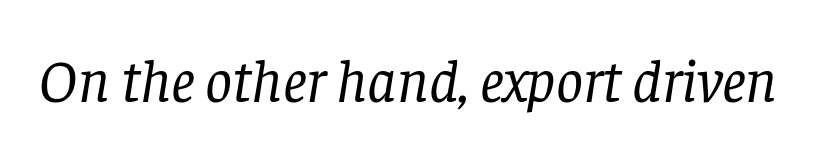
Classification — serif. Each row of text sits above clean, open space. Quick note: italic. Weight class: somewhere from thin through regular. The rendering uses natural spacing where letterforms have individual widths.
